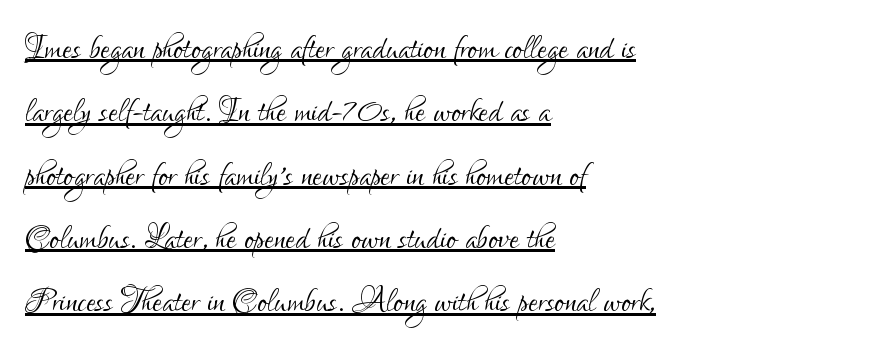
Q: Is the text bold? A: No.
Q: Is the text italic (slanted)? A: Yes.
Q: Is the typeface a serif or a sans-serif typeface? A: Sans-serif.
Q: Is the text underlined? A: Yes.
Q: How is the paragraph aligned? A: Left-aligned.
Q: Is the spacing between letters normal or unusually wide? A: Normal.
Q: Is the spacing between lines tight, normal or loose? A: Normal.
Q: Width (condensed, normal, or wide)? A: Condensed.
Q: Stroke contrast? A: Low.
Q: x-height? A: Small.
Q: Monospaced? A: No.
